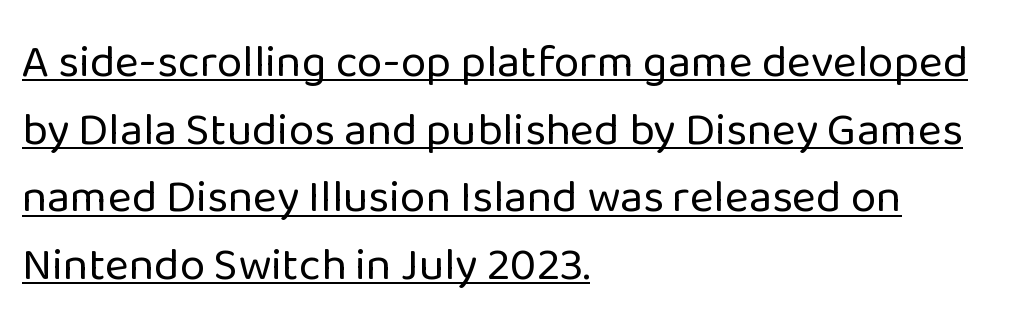
The type is set solid horizontally, with unmodified tracking. These lines sit exactly where default settings would place them. This sample is left-justified, so line endings fall wherever the words run out. Heaviness? Minimal to ordinary, like unemphasized prose. These lines are rendered in a variable-pitch font.
